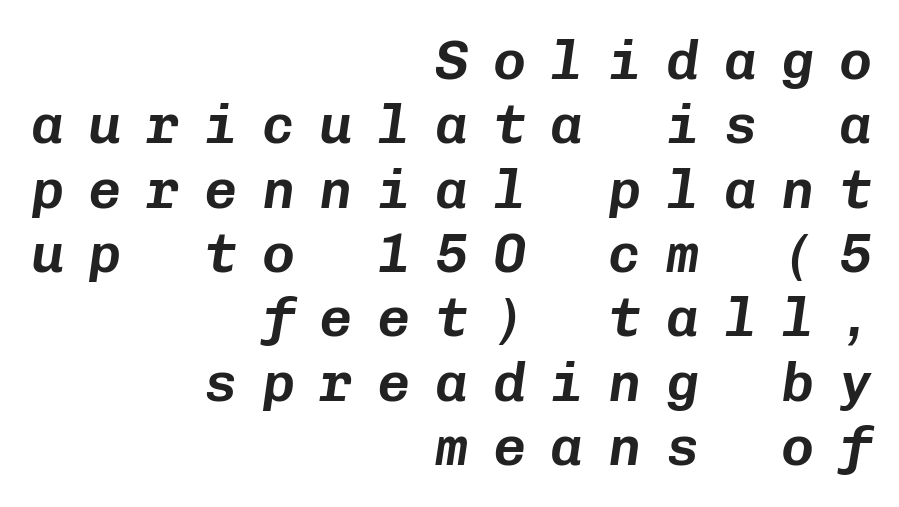
Q: Is the text italic (slanted)? A: Yes, it leans right by about 8 degrees.
Q: Is the text underlined? A: No.
Q: How is the paragraph aligned? A: Right-aligned.
Q: Is the spacing between letters normal or unusually wide? A: Unusually wide.
Q: Width (condensed, normal, or wide)? A: Normal.
Q: Stroke contrast? A: Low.
Q: x-height? A: Medium.
Q: Monospaced? A: Yes.
